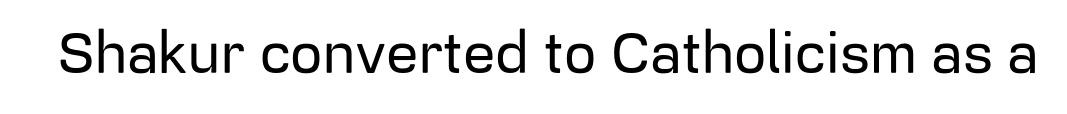
{"serif": "no", "italic": "no", "width": "normal", "stroke_contrast": "low", "x_height": "medium", "monospaced": "no", "underline": "no", "letter_spacing": "normal", "letter_spacing_em": 0.0, "glyph_px": 57}
